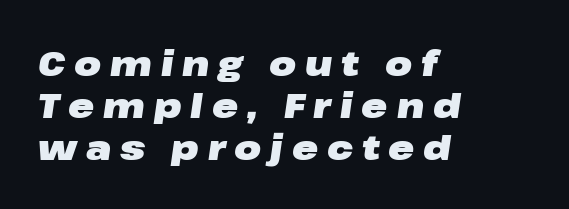
Q: Is the text bold? A: Yes.
Q: Is the text italic (slanted)? A: Yes, it leans right by about 8 degrees.
Q: Is the text underlined? A: No.
Q: How is the paragraph aligned? A: Left-aligned.
Q: Is the spacing between letters normal or unusually wide? A: Unusually wide.
Q: Width (condensed, normal, or wide)? A: Wide.
Q: Stroke contrast? A: Low.
Q: x-height? A: Medium.
Q: Monospaced? A: No.
